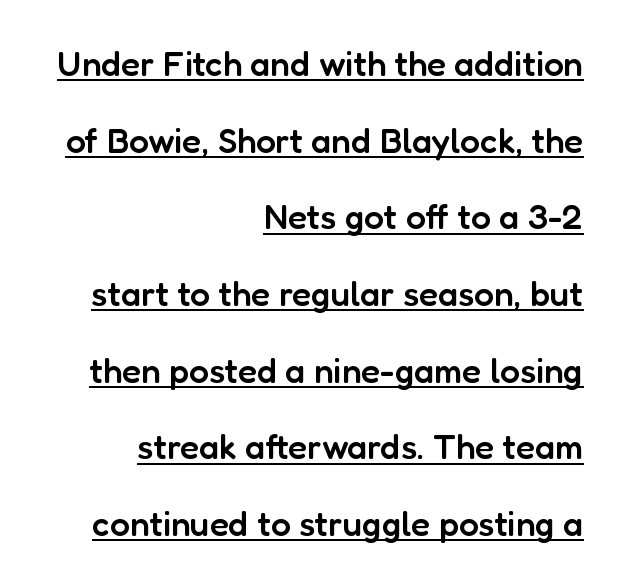
{"serif": "no", "italic": "no", "bold": "semi", "weight": "semibold", "width": "normal", "stroke_contrast": "low", "x_height": "medium", "monospaced": "no", "underline": "yes", "align": "right", "line_spacing": "loose", "line_spacing_ratio": 2.19, "letter_spacing": "normal", "letter_spacing_em": 0.0, "glyph_px": 35}
